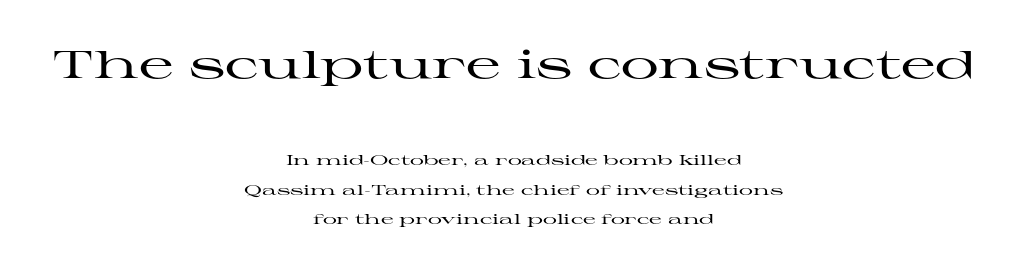
The passage shown begins with its larger block and ends with its smaller one. Spacing verdict: proportional, widths tailored to each character. Every row of glyphs is offset so its center matches the block's center. Examine the stroke ends and you'll spot serifs. Rendered with straight, roman letterforms. Does the leading feel generous? Absolutely, it's lavish.
